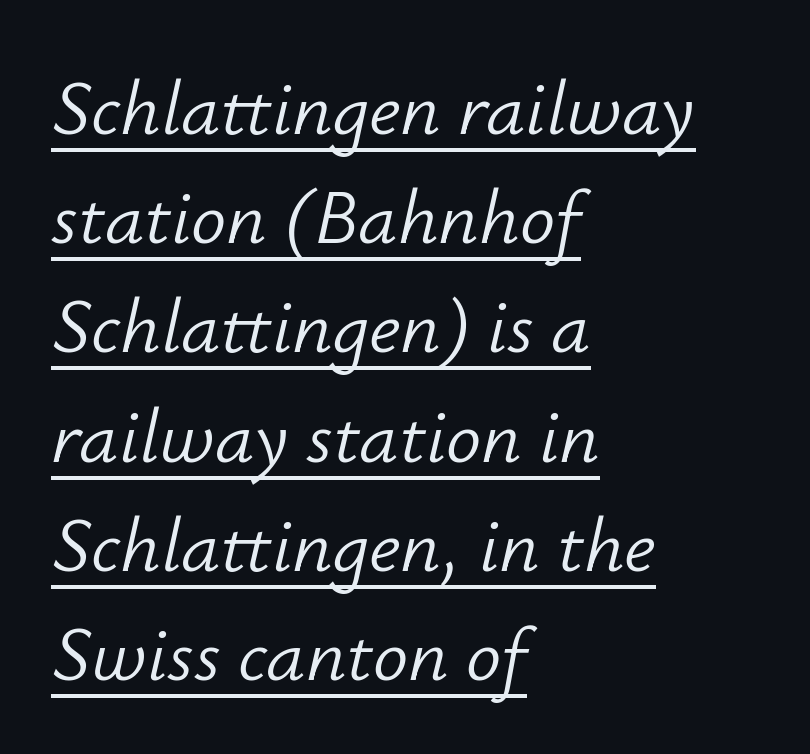
The letters are slanted; this is an italic face. The rendering keeps characters at their native spacing. Think standard paragraph weight, or any step lighter than that. This sample carries an underscore along the baseline area. Here the designer chose a conventional face with non-uniform glyph widths.
